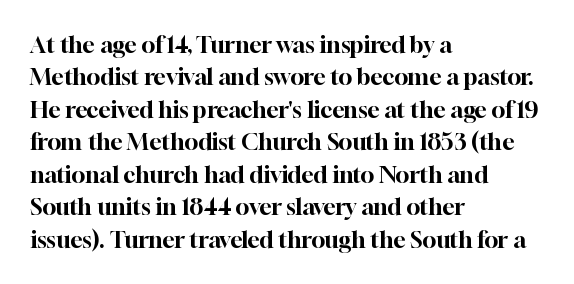
Q: Is the text italic (slanted)? A: No, it is upright.
Q: Is the text underlined? A: No.
Q: How is the paragraph aligned? A: Left-aligned.
Q: Is the spacing between letters normal or unusually wide? A: Normal.
Q: Is the spacing between lines tight, normal or loose? A: Normal.
